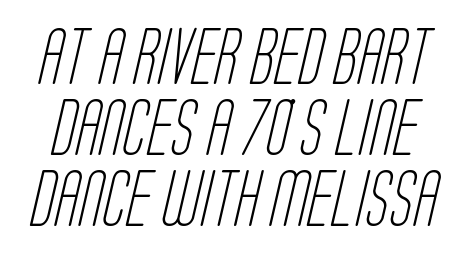
Q: Is the text bold? A: No.
Q: Is the typeface a serif or a sans-serif typeface? A: Sans-serif.
Q: Is the text underlined? A: No.
Q: Is the spacing between letters normal or unusually wide? A: Normal.
Q: Is the spacing between lines tight, normal or loose? A: Normal.
Q: Width (condensed, normal, or wide)? A: Condensed.
Q: Stroke contrast? A: Low.
Q: x-height? A: Large.
Q: Monospaced? A: No.
